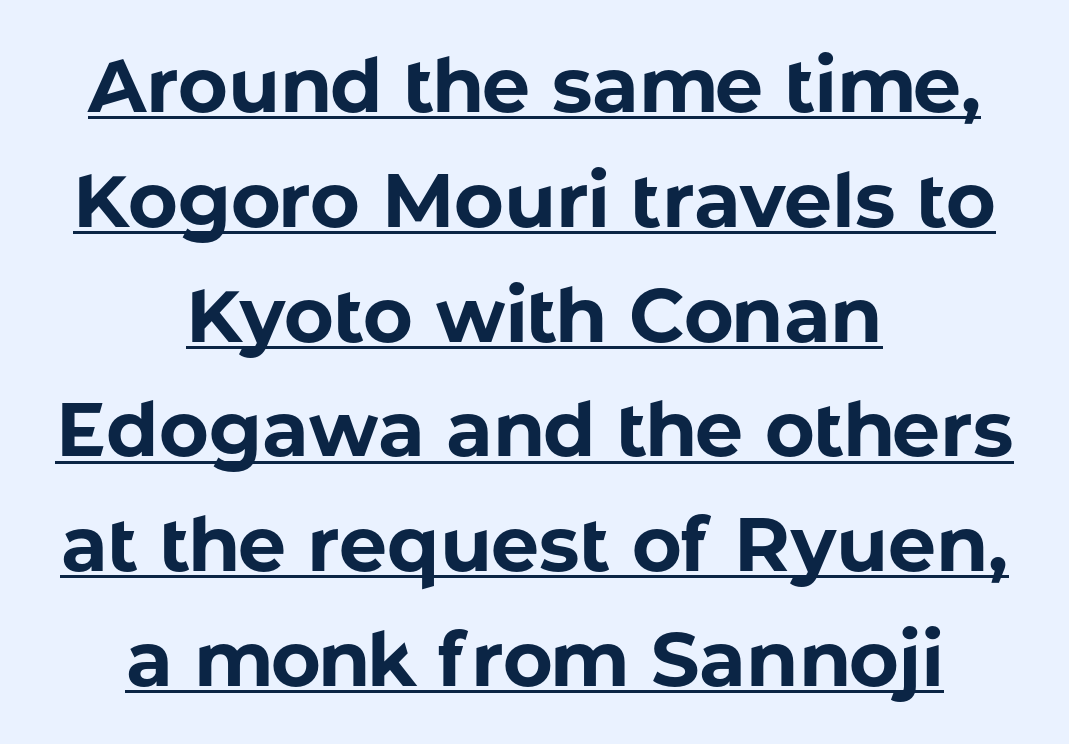
{"serif": "no", "italic": "no", "bold": "yes", "weight": "bold", "width": "normal", "stroke_contrast": "low", "x_height": "medium", "monospaced": "no", "underline": "yes", "align": "center", "line_spacing": "normal", "line_spacing_ratio": 1.51, "letter_spacing": "normal", "letter_spacing_em": 0.0, "glyph_px": 76}
